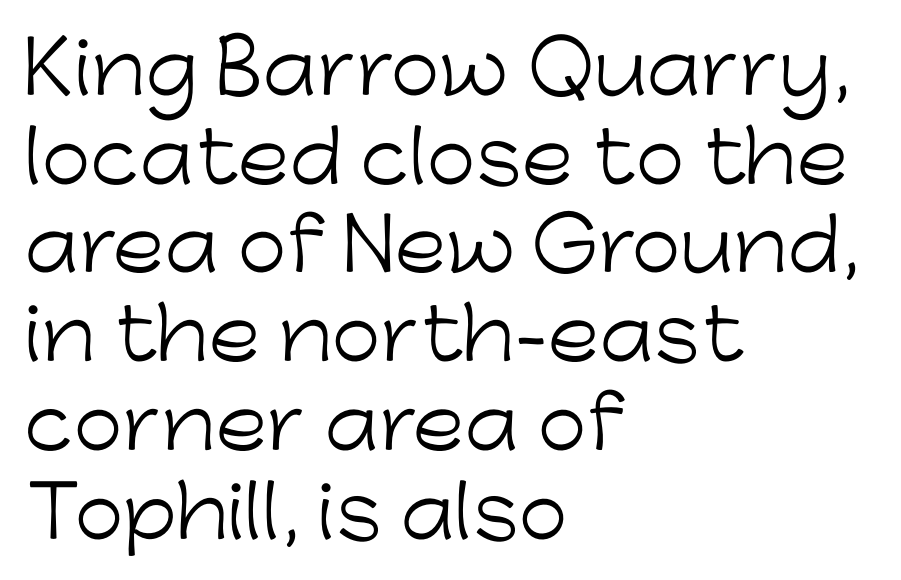
Posture: straight, roman, zero tilt. The characters are drawn with everyday or finer stroke widths. Descenders are the only things crossing below the line. The lines in this sample share a left origin and differ only in where they stop.
